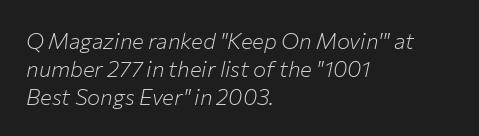
These glyphs show unthickened strokes, regular width or finer. Characters are canted at an angle relative to the baseline's perpendicular. The rendering anchors every line to the left-hand side. Leading matches the norm, producing a regular column. The passage shown has conventional tracking throughout. Quick note: underline off.
